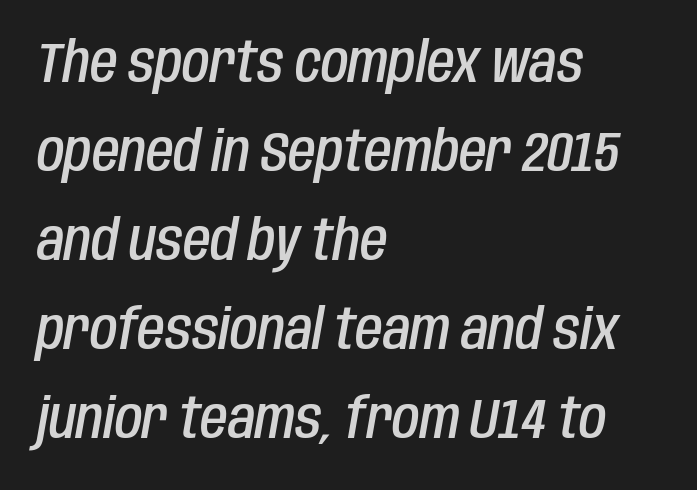
{"italic": "yes", "lean": "right", "slant_degrees": 10, "bold": "semi", "weight": "semibold", "width": "condensed", "stroke_contrast": "low", "x_height": "large", "monospaced": "no", "underline": "no", "align": "left", "line_spacing": "normal", "line_spacing_ratio": 1.59, "letter_spacing": "normal", "letter_spacing_em": 0.0, "glyph_px": 56}
